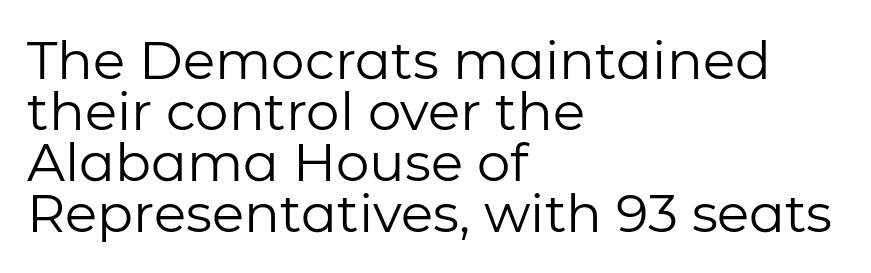
Q: Is the text bold? A: No.
Q: Is the text italic (slanted)? A: No, it is upright.
Q: Is the typeface a serif or a sans-serif typeface? A: Sans-serif.
Q: Is the text underlined? A: No.
Q: How is the paragraph aligned? A: Left-aligned.
Q: Is the spacing between letters normal or unusually wide? A: Normal.
Q: Is the spacing between lines tight, normal or loose? A: Tight.
Q: Width (condensed, normal, or wide)? A: Normal.
Q: Stroke contrast? A: Low.
Q: x-height? A: Medium.
Q: Monospaced? A: No.
